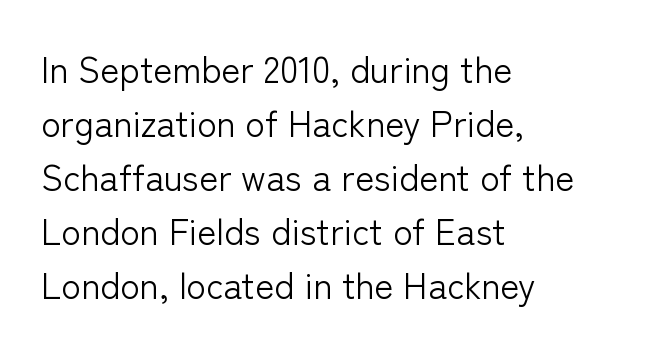
{"serif": "no", "italic": "no", "bold": "no", "weight": "light", "width": "normal", "stroke_contrast": "low", "x_height": "medium", "monospaced": "no", "underline": "no", "align": "left", "line_spacing": "normal", "line_spacing_ratio": 1.5, "letter_spacing": "normal", "letter_spacing_em": 0.0, "glyph_px": 36}
